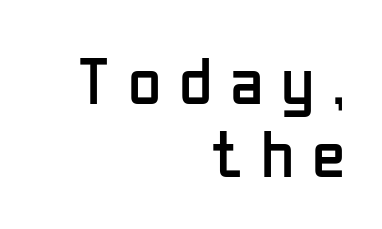
Words float on clear page, feet unadorned. Characters remain perfectly vertical along every line. The vertical gap from one line to the next is small. Think of a printed novel: that variable character pitch is what you see here. No feet cap the strokes, marking this as sans-serif type.
